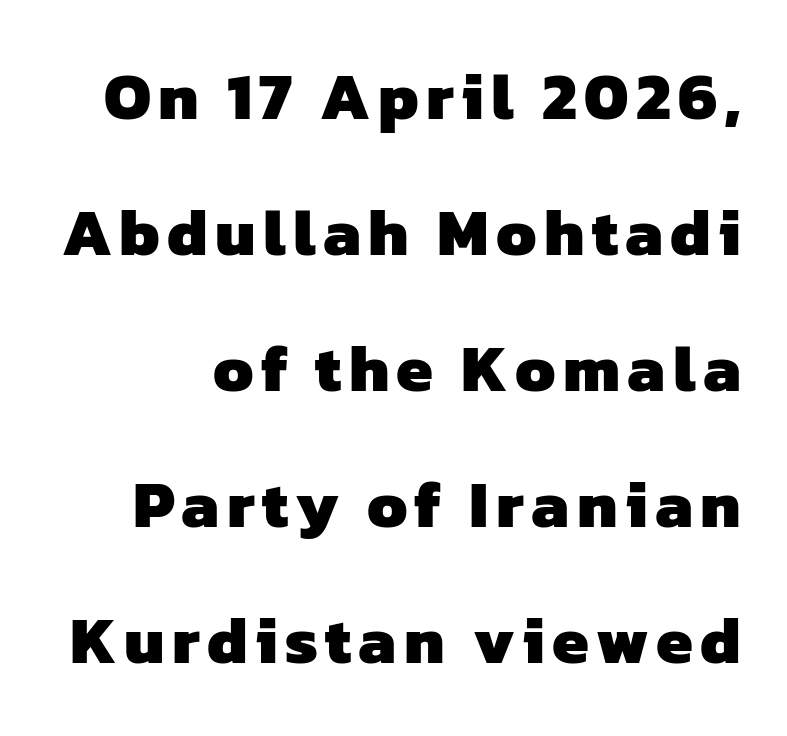
Each letter keeps its own natural width here, so spacing adapts to shape. Line spacing here is loose. The font is running at its bold setting. Any mark beneath the type? The region is blank. Serif or sans? Sans — the stroke terminals are bare.
